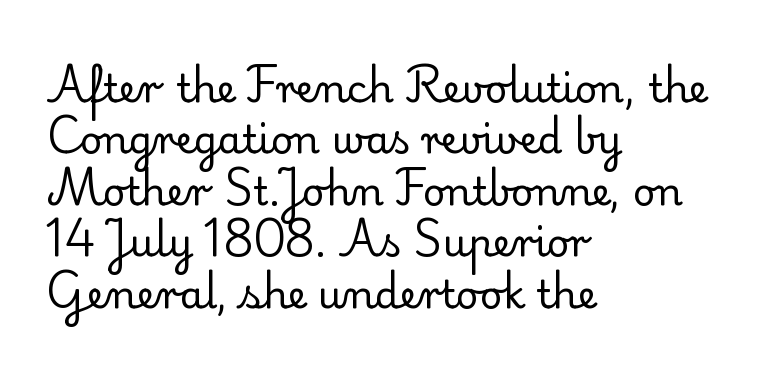
Q: Is the text bold? A: No.
Q: Is the text italic (slanted)? A: No, it is upright.
Q: Is the typeface a serif or a sans-serif typeface? A: Serif.
Q: Is the text underlined? A: No.
Q: How is the paragraph aligned? A: Left-aligned.
Q: Is the spacing between letters normal or unusually wide? A: Normal.
Q: Is the spacing between lines tight, normal or loose? A: Normal.
Q: Width (condensed, normal, or wide)? A: Normal.
Q: Stroke contrast? A: Low.
Q: x-height? A: Small.
Q: Monospaced? A: No.
